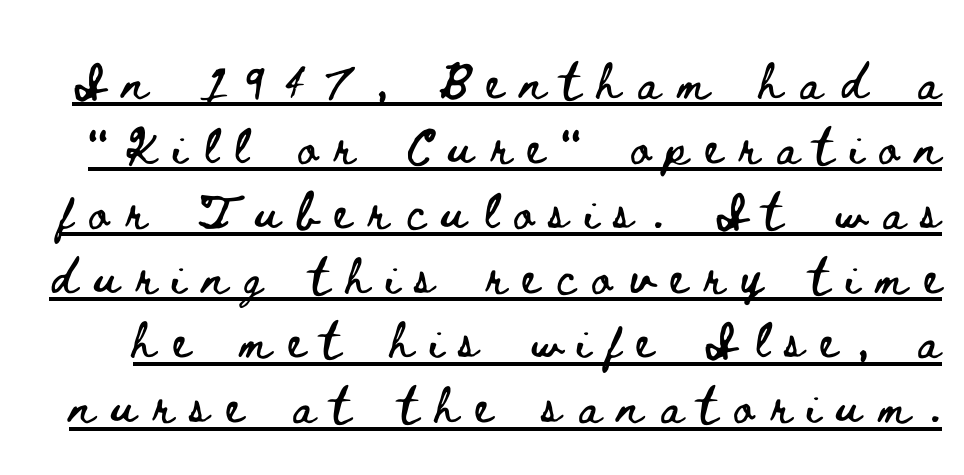
{"width": "wide", "stroke_contrast": "low", "x_height": "small", "monospaced": "no", "underline": "yes", "line_spacing": "normal", "line_spacing_ratio": 1.41, "letter_spacing": "wide", "letter_spacing_em": 0.37, "glyph_px": 46}
